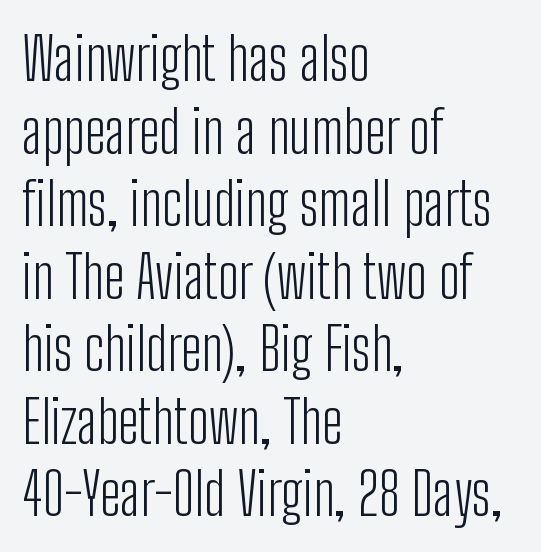
{"serif": "no", "italic": "no", "bold": "no", "weight": "light", "width": "condensed", "stroke_contrast": "low", "x_height": "medium", "monospaced": "no", "underline": "no", "align": "left", "line_spacing_ratio": 1.23, "letter_spacing": "normal", "letter_spacing_em": 0.0, "glyph_px": 59}
